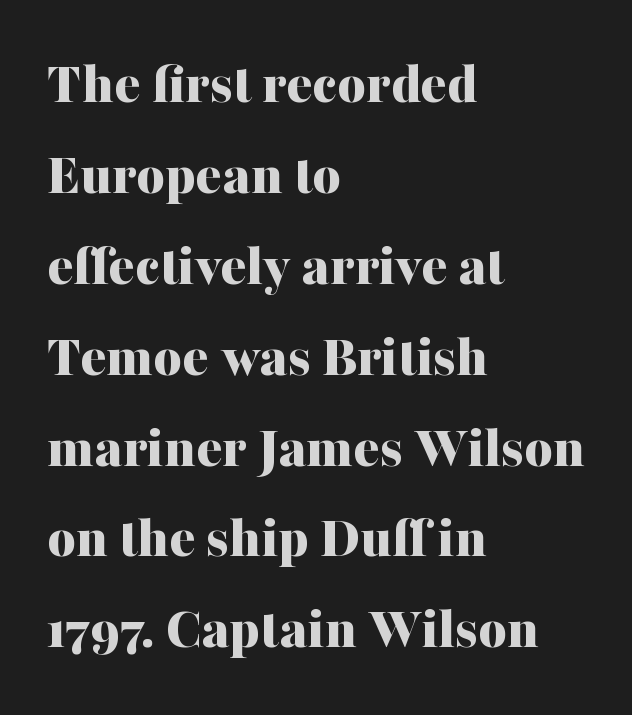
Descenders hang freely into open space. Spacing between characters is what you'd get straight out of the box. Heavy-handed strokes throughout: this text is bold. Line starts are locked; line ends wander. Note the varied advance widths — an 'i' is clearly narrower than an 'm'. Ordinary non-slanted type is in use.
